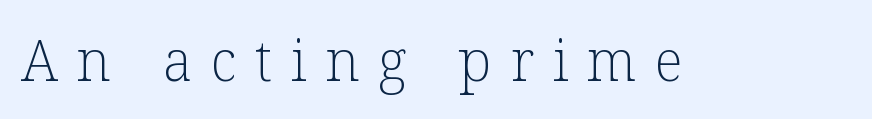
{"serif": "yes", "italic": "no", "bold": "no", "weight": "light", "width": "normal", "stroke_contrast": "low", "x_height": "medium", "monospaced": "no", "underline": "no", "letter_spacing": "wide", "letter_spacing_em": 0.33, "glyph_px": 56}
